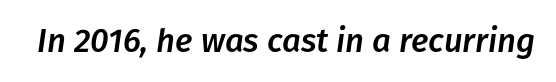
Nobody touched the tracking dial on this one. Proportional: the letters do not fall into vertical columns. Beneath every word, the page is bare. Tall strokes in this sample are angled rather than plumb.
